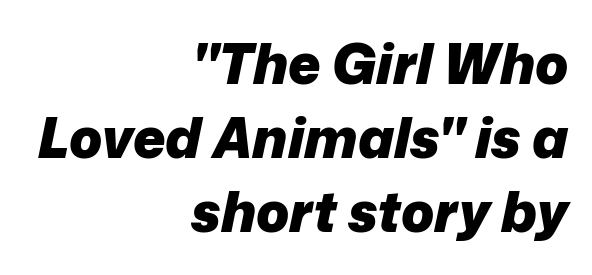
Q: Is the text bold? A: Yes.
Q: Is the text italic (slanted)? A: Yes, it leans right by about 12 degrees.
Q: Is the text underlined? A: No.
Q: How is the paragraph aligned? A: Right-aligned.
Q: Is the spacing between letters normal or unusually wide? A: Normal.
Q: Is the spacing between lines tight, normal or loose? A: Normal.
Q: Width (condensed, normal, or wide)? A: Normal.
Q: Stroke contrast? A: Low.
Q: x-height? A: Medium.
Q: Monospaced? A: No.
